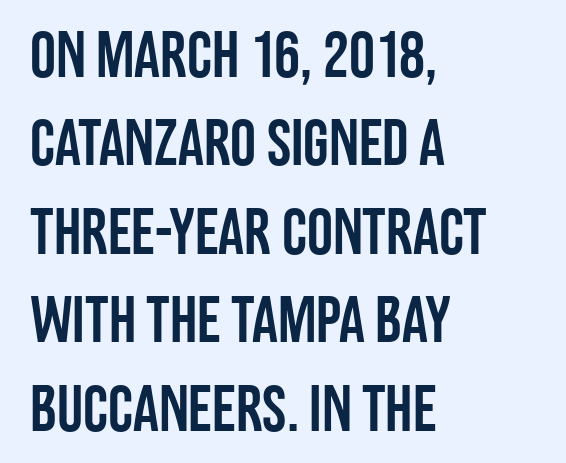
Descenders hang freely into open space. Layout note: lines flush left. Look at the bottom of the vertical strokes: they stop flat, with no serifs. These lines were composed using upright roman letters. These lines are rendered in a variable-pitch font.
